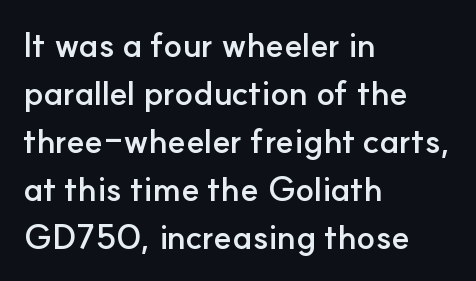
{"serif": "no", "italic": "no", "bold": "yes", "weight": "semibold", "width": "normal", "stroke_contrast": "low", "x_height": "small", "monospaced": "no", "underline": "no", "align": "left", "line_spacing": "normal", "line_spacing_ratio": 1.41, "letter_spacing": "normal", "letter_spacing_em": 0.0, "glyph_px": 34}
